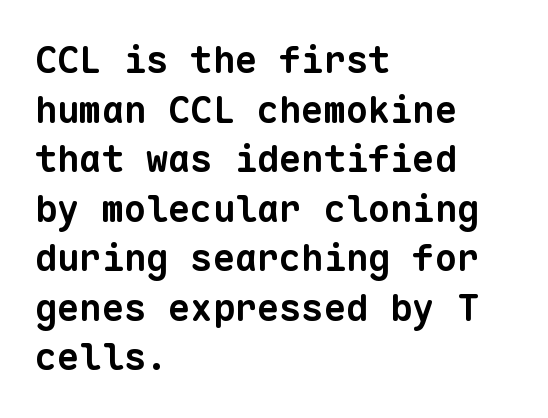
{"serif": "no", "bold": "yes", "weight": "bold", "width": "normal", "stroke_contrast": "low", "x_height": "medium", "monospaced": "yes", "underline": "no", "align": "left", "line_spacing": "normal", "line_spacing_ratio": 1.34, "letter_spacing": "normal", "letter_spacing_em": 0.0, "glyph_px": 37}
